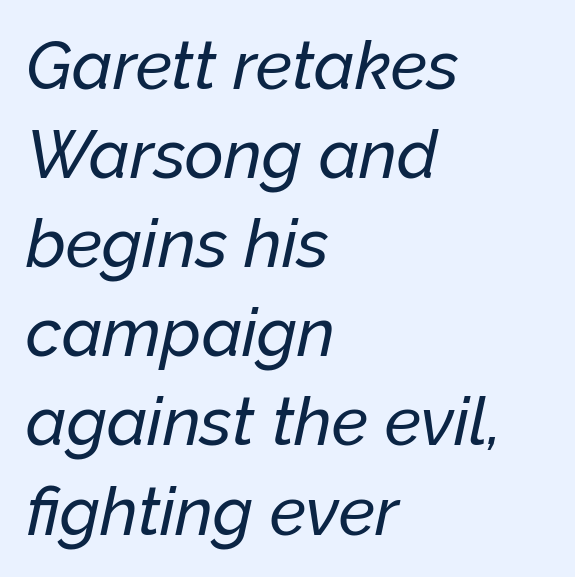
{"italic": "yes", "lean": "right", "slant_degrees": 12, "width": "normal", "stroke_contrast": "low", "x_height": "medium", "monospaced": "no", "underline": "no", "align": "left", "line_spacing": "normal", "line_spacing_ratio": 1.33, "letter_spacing": "normal", "letter_spacing_em": 0.0, "glyph_px": 67}
